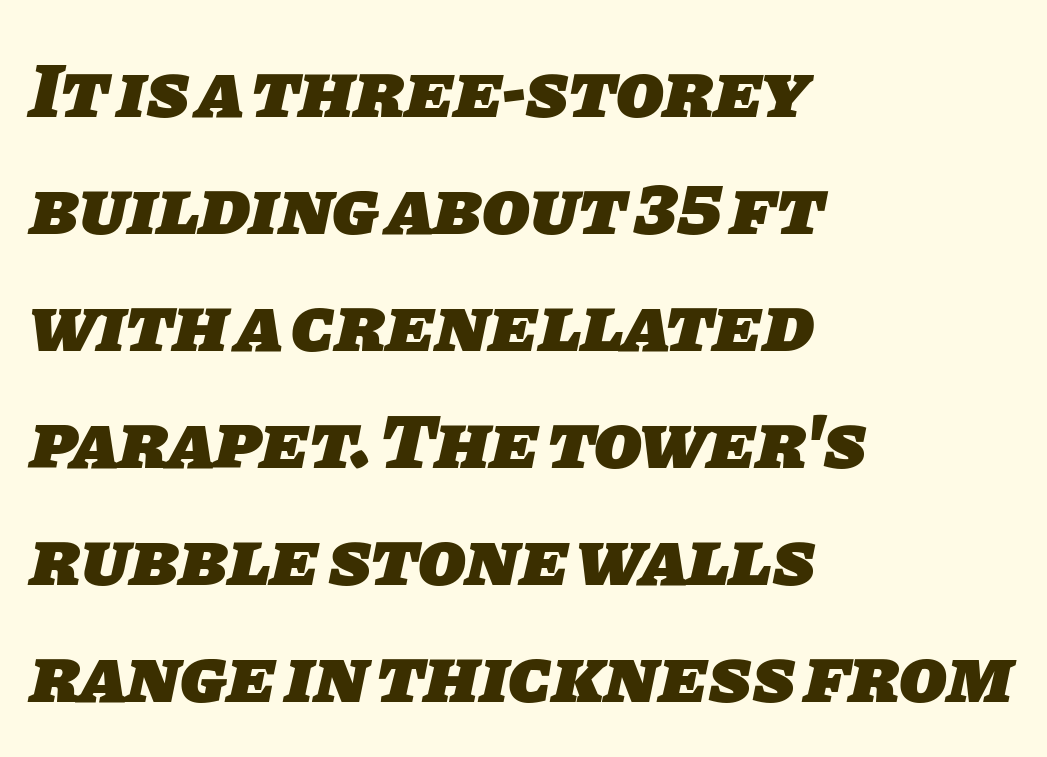
{"bold": "yes", "weight": "heavy", "width": "normal", "stroke_contrast": "low", "x_height": "large", "monospaced": "no", "underline": "no", "align": "left", "line_spacing": "normal", "line_spacing_ratio": 1.5, "letter_spacing": "normal", "letter_spacing_em": 0.0, "glyph_px": 78}
